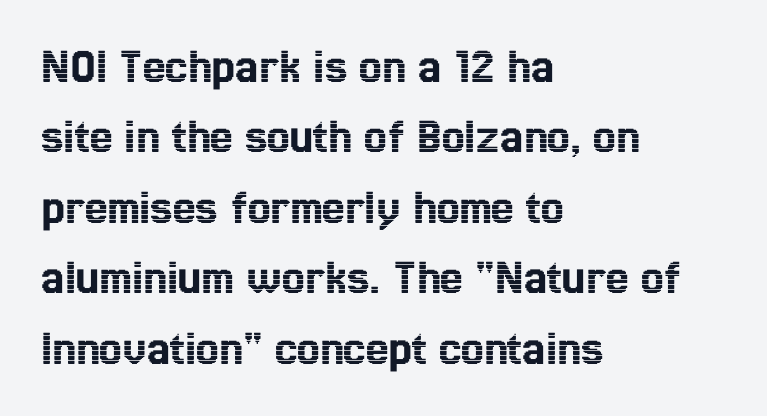
{"italic": "no", "width": "condensed", "x_height": "medium", "monospaced": "no", "underline": "no", "align": "left", "line_spacing": "normal", "line_spacing_ratio": 1.38, "letter_spacing": "normal", "letter_spacing_em": 0.0, "glyph_px": 51}
